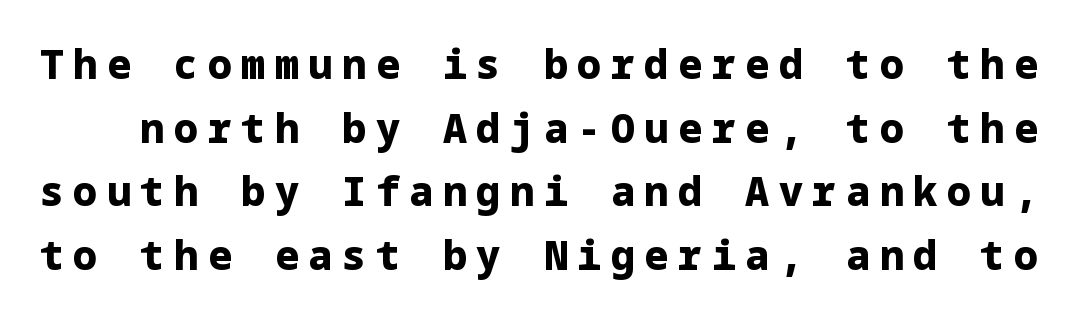
{"serif": "no", "italic": "no", "bold": "yes", "weight": "heavy", "width": "normal", "stroke_contrast": "low", "x_height": "medium", "underline": "no", "line_spacing": "normal", "line_spacing_ratio": 1.59, "letter_spacing": "wide", "letter_spacing_em": 0.24, "glyph_px": 40}
